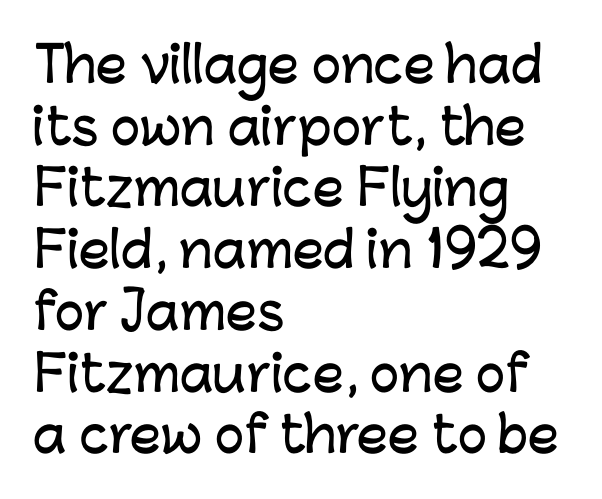
Q: Is the text italic (slanted)? A: No, it is upright.
Q: Is the typeface a serif or a sans-serif typeface? A: Sans-serif.
Q: Is the text underlined? A: No.
Q: How is the paragraph aligned? A: Left-aligned.
Q: Is the spacing between letters normal or unusually wide? A: Normal.
Q: Is the spacing between lines tight, normal or loose? A: Normal.
Q: Width (condensed, normal, or wide)? A: Normal.
Q: Stroke contrast? A: Low.
Q: x-height? A: Medium.
Q: Monospaced? A: No.
